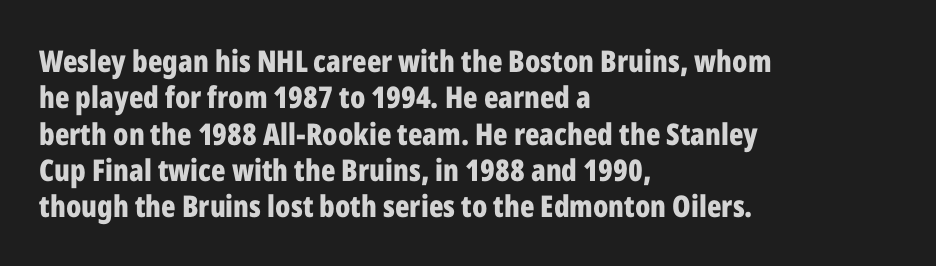
The image shows 30 px bold, condensed sans-serif type, upright; set left-aligned, line spacing 1.21x, normal letter spacing, not underlined; low stroke contrast and a medium x-height.
